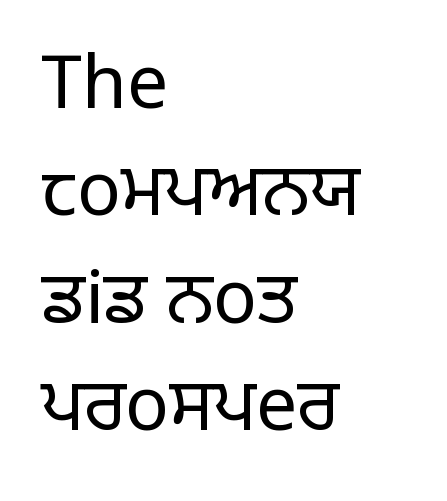
{"serif": "no", "italic": "no", "bold": "no", "weight": "regular", "width": "normal", "stroke_contrast": "low", "x_height": "large", "monospaced": "no", "underline": "no", "align": "left", "line_spacing": "normal", "line_spacing_ratio": 1.47, "letter_spacing": "normal", "letter_spacing_em": 0.0, "glyph_px": 73}
